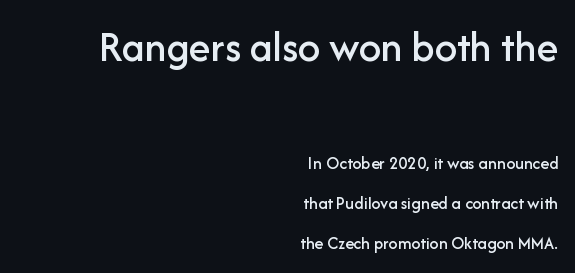
{"serif": "no", "italic": "no", "width": "normal", "stroke_contrast": "low", "x_height": "medium", "monospaced": "no", "underline": "no", "align": "right", "line_spacing": "loose", "line_spacing_ratio": 2.24, "letter_spacing": "normal", "letter_spacing_em": 0.0, "larger_block": "first", "size_ratio": 2.44, "glyph_px": 44}
